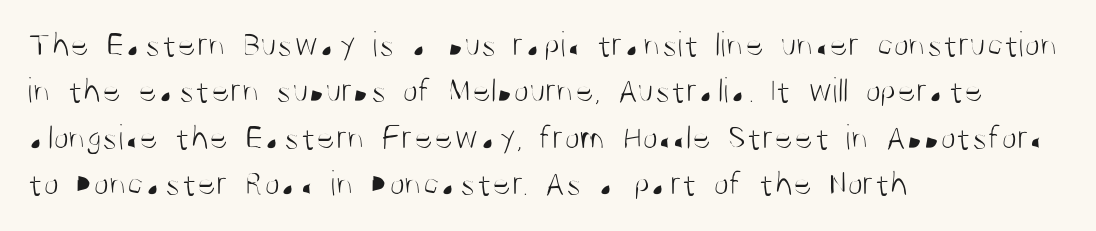
The image shows 36 px light, condensed sans-serif type, upright; set left-aligned, normal line spacing (1.29x), normal letter spacing, not underlined; medium stroke contrast and a large x-height.
